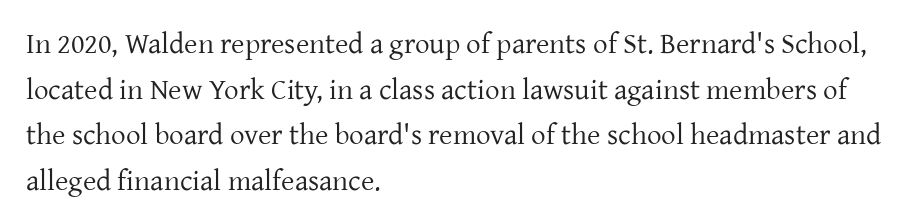
Each stroke keeps to a modest, everyday thickness or less. Proportional: the letters do not fall into vertical columns. Designer's note — italics off, roman on. Line starts are locked; line ends wander. A typesetter would label this face a serif.
